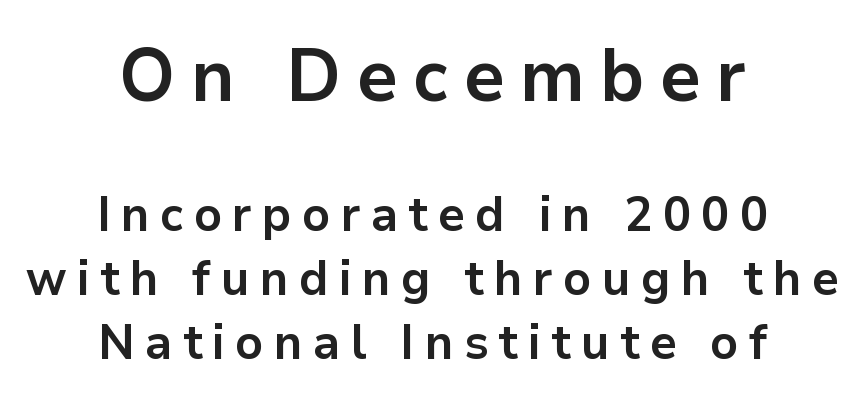
Q: Is the text bold? A: Yes.
Q: Is the text italic (slanted)? A: No, it is upright.
Q: Is the typeface a serif or a sans-serif typeface? A: Sans-serif.
Q: Is the text underlined? A: No.
Q: How is the paragraph aligned? A: Centered.
Q: Is the spacing between letters normal or unusually wide? A: Unusually wide.
Q: Is the spacing between lines tight, normal or loose? A: Normal.
Q: Which block of text is set in a larger size, the first (top) or the second (bottom)? A: The first (top) one.
Q: Width (condensed, normal, or wide)? A: Normal.
Q: Stroke contrast? A: Low.
Q: x-height? A: Medium.
Q: Monospaced? A: No.
